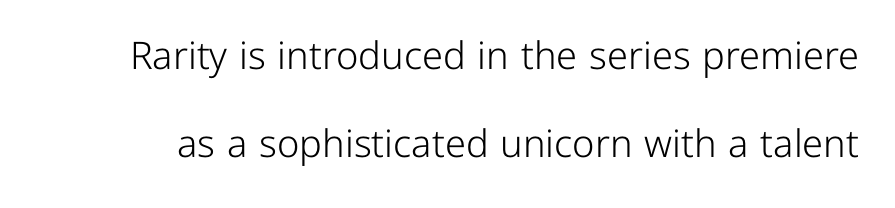
{"serif": "no", "italic": "no", "bold": "no", "weight": "light", "width": "normal", "stroke_contrast": "low", "x_height": "medium", "monospaced": "no", "underline": "no", "line_spacing": "loose", "line_spacing_ratio": 2.31, "letter_spacing": "normal", "letter_spacing_em": 0.0, "glyph_px": 38}
